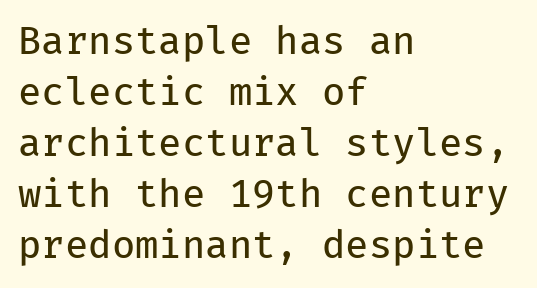
{"serif": "no", "italic": "no", "bold": "no", "weight": "regular", "width": "normal", "stroke_contrast": "low", "x_height": "medium", "monospaced": "yes", "underline": "no", "align": "left", "line_spacing": "normal", "line_spacing_ratio": 1.34, "letter_spacing": "normal", "letter_spacing_em": 0.0, "glyph_px": 38}
